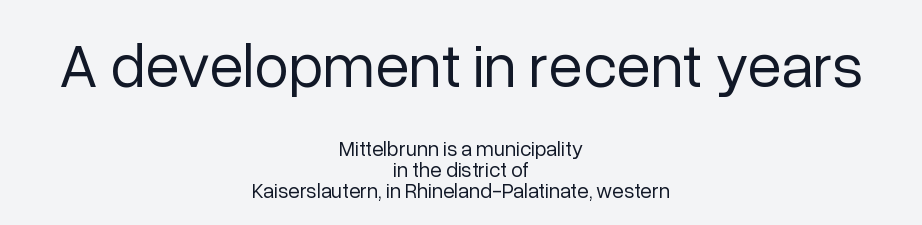
{"serif": "no", "italic": "no", "bold": "no", "weight": "regular", "width": "normal", "stroke_contrast": "low", "x_height": "medium", "monospaced": "no", "underline": "no", "align": "center", "line_spacing": "tight", "line_spacing_ratio": 1.0, "letter_spacing": "normal", "letter_spacing_em": 0.0, "larger_block": "first", "size_ratio": 2.95, "glyph_px": 62}
